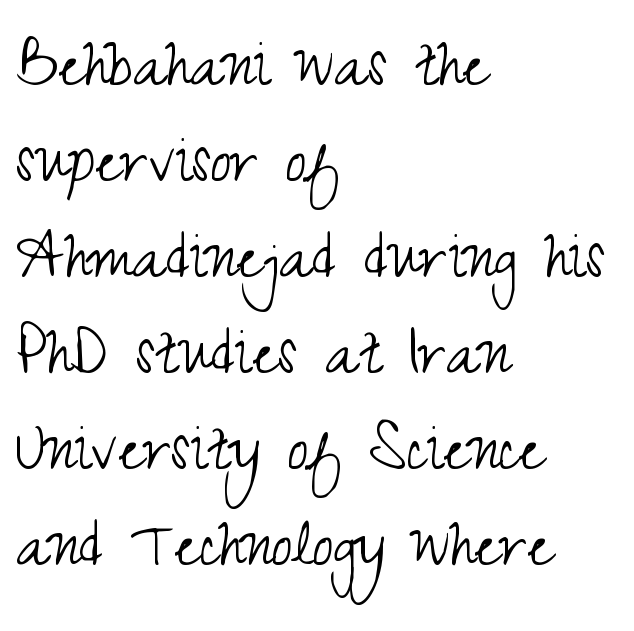
The letters sit at their default tracking, neither squeezed nor spread. A bare baseline throughout the passage. Short and long lines alike share a common starting point at left. Stems and bowls with no extra thickness — not bold. This sample uses a sans-serif face.
